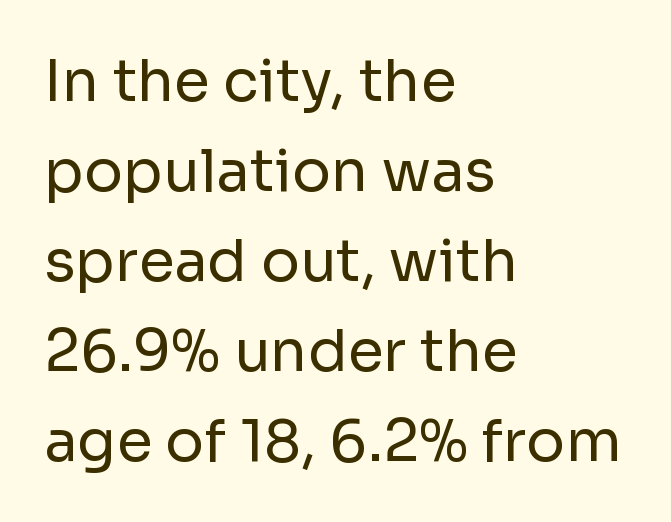
{"serif": "no", "italic": "no", "bold": "no", "weight": "regular", "width": "normal", "stroke_contrast": "low", "x_height": "medium", "monospaced": "no", "underline": "no", "align": "left", "line_spacing": "normal", "line_spacing_ratio": 1.55, "letter_spacing": "normal", "letter_spacing_em": 0.0, "glyph_px": 58}
